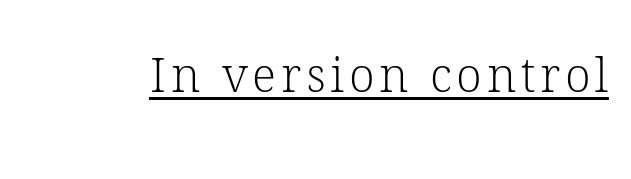
Q: Is the text bold? A: No.
Q: Is the text italic (slanted)? A: No, it is upright.
Q: Is the typeface a serif or a sans-serif typeface? A: Serif.
Q: Is the text underlined? A: Yes.
Q: Width (condensed, normal, or wide)? A: Normal.
Q: Stroke contrast? A: Low.
Q: x-height? A: Medium.
Q: Monospaced? A: No.
